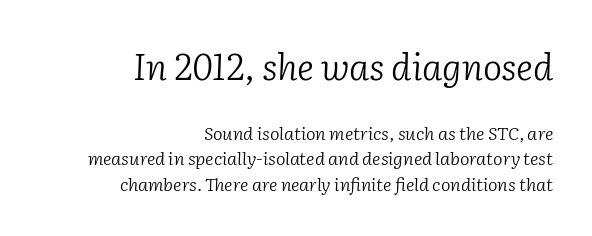
Q: Is the text bold? A: No.
Q: Is the text italic (slanted)? A: Yes, it leans right by about 2 degrees.
Q: Is the typeface a serif or a sans-serif typeface? A: Serif.
Q: Is the text underlined? A: No.
Q: How is the paragraph aligned? A: Right-aligned.
Q: Is the spacing between letters normal or unusually wide? A: Normal.
Q: Is the spacing between lines tight, normal or loose? A: Normal.
Q: Which block of text is set in a larger size, the first (top) or the second (bottom)? A: The first (top) one.
Q: Width (condensed, normal, or wide)? A: Normal.
Q: Stroke contrast? A: Low.
Q: x-height? A: Medium.
Q: Monospaced? A: No.
